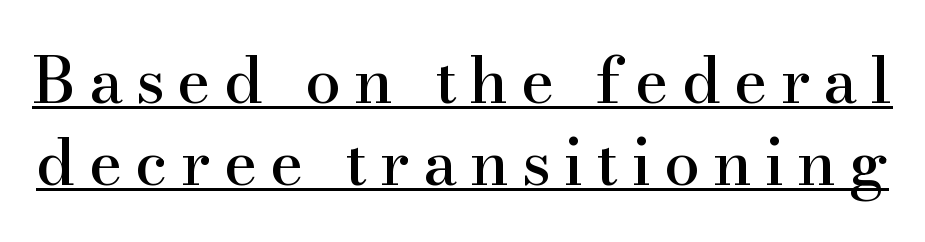
Q: Is the text italic (slanted)? A: No, it is upright.
Q: Is the typeface a serif or a sans-serif typeface? A: Serif.
Q: Is the text underlined? A: Yes.
Q: Is the spacing between letters normal or unusually wide? A: Unusually wide.
Q: Is the spacing between lines tight, normal or loose? A: Normal.
Q: Width (condensed, normal, or wide)? A: Normal.
Q: Stroke contrast? A: High.
Q: x-height? A: Small.
Q: Monospaced? A: No.
